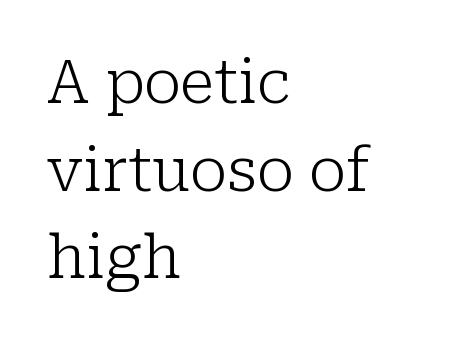
The image shows 60 px light serif type, upright; set left-aligned, normal line spacing (1.46x), normal letter spacing, not underlined; low stroke contrast and a medium x-height.
